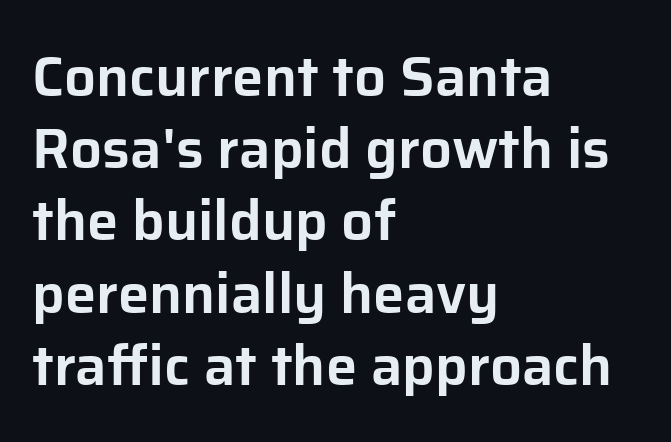
The image shows 56 px sans-serif type, upright; set left-aligned, normal line spacing (1.29x), normal letter spacing, not underlined; low stroke contrast and a medium x-height.
